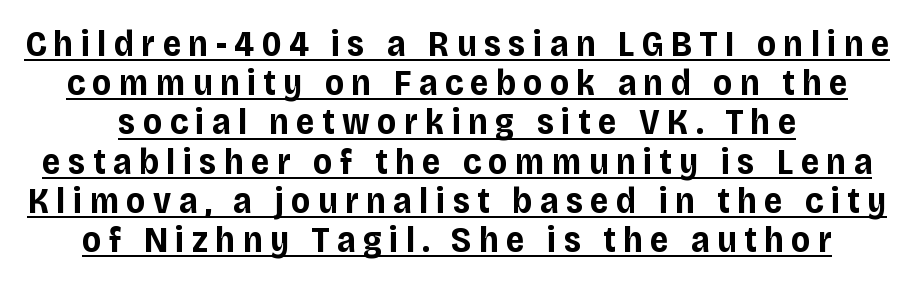
The image shows 36 px bold sans-serif type, upright; set tight line spacing (1.09x), unusually wide letter spacing (+0.21 em), underlined; low stroke contrast and a large x-height.
